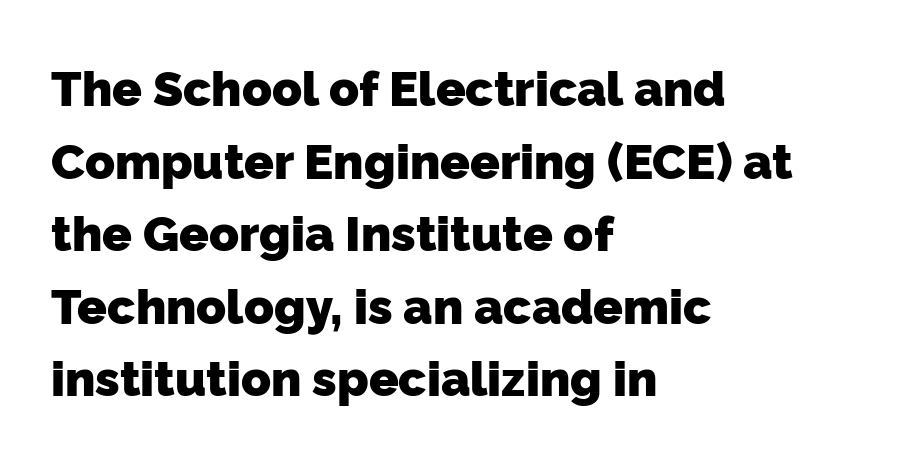
Q: Is the text bold? A: Yes.
Q: Is the typeface a serif or a sans-serif typeface? A: Sans-serif.
Q: Is the text underlined? A: No.
Q: How is the paragraph aligned? A: Left-aligned.
Q: Is the spacing between letters normal or unusually wide? A: Normal.
Q: Is the spacing between lines tight, normal or loose? A: Normal.
Q: Width (condensed, normal, or wide)? A: Normal.
Q: Stroke contrast? A: Low.
Q: x-height? A: Medium.
Q: Monospaced? A: No.
